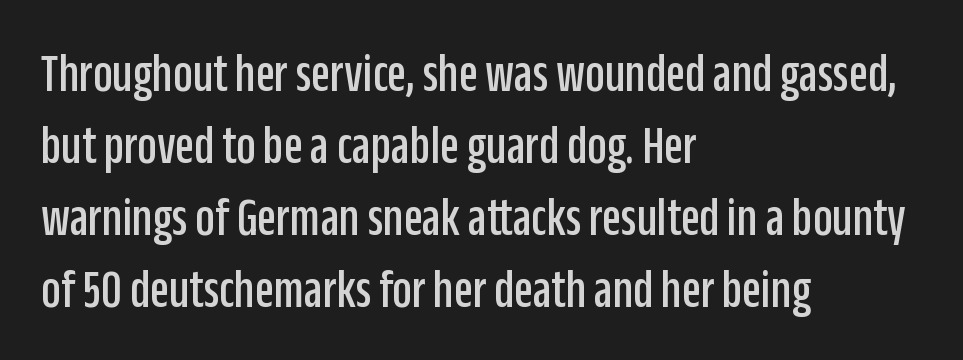
The image shows 55 px condensed sans-serif type, upright; set left-aligned, normal line spacing (1.31x), normal letter spacing, not underlined; low stroke contrast and a large x-height.
